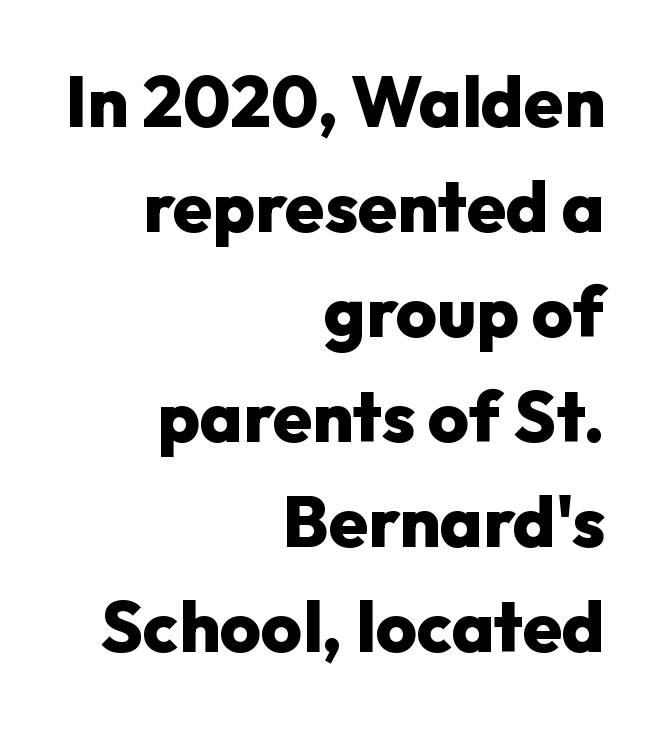
As a designer I'd log this as weight 700, bold. Each letter keeps its own natural width here, so spacing adapts to shape. Evenly set lines give the paragraph a standard silhouette. Observe the ordinary spacing: letters are neighbours, not strangers. Look at the bottom of the vertical strokes: they stop flat, with no serifs.
